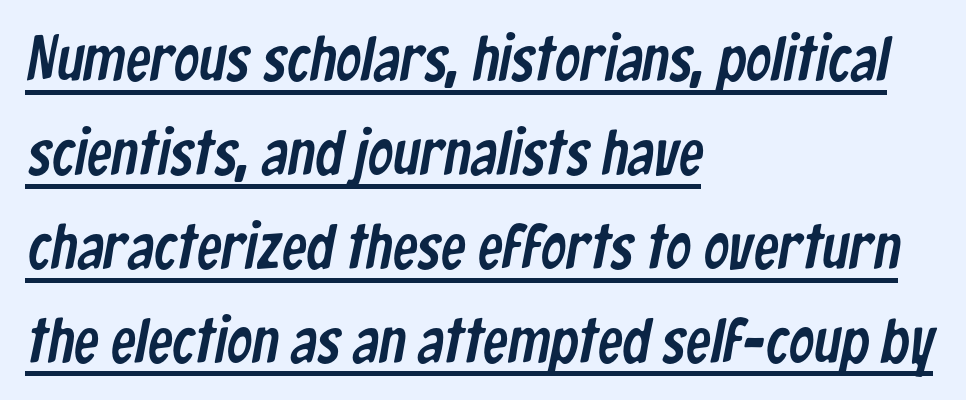
{"serif": "no", "width": "condensed", "stroke_contrast": "low", "x_height": "medium", "monospaced": "no", "underline": "yes", "align": "left", "line_spacing": "normal", "line_spacing_ratio": 1.49, "letter_spacing": "normal", "letter_spacing_em": 0.0, "glyph_px": 63}
